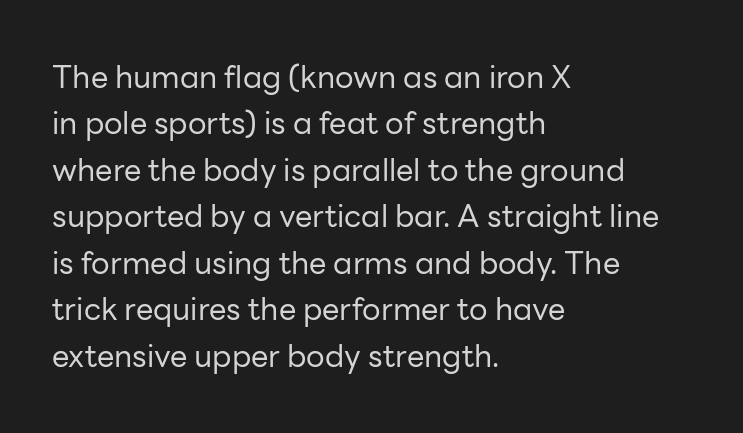
Q: Is the text bold? A: No.
Q: Is the text italic (slanted)? A: No, it is upright.
Q: Is the typeface a serif or a sans-serif typeface? A: Sans-serif.
Q: Is the text underlined? A: No.
Q: How is the paragraph aligned? A: Left-aligned.
Q: Is the spacing between letters normal or unusually wide? A: Normal.
Q: Is the spacing between lines tight, normal or loose? A: Normal.
Q: Width (condensed, normal, or wide)? A: Normal.
Q: Stroke contrast? A: Low.
Q: x-height? A: Medium.
Q: Monospaced? A: No.
